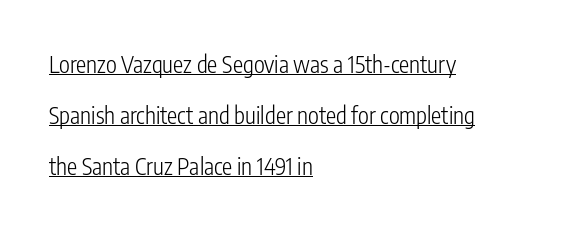
The rag falls on the right side of this text block. Letter spacing: default. Widely set lines give the paragraph a tall, airy silhouette. Designer's note — italics off, roman on.
